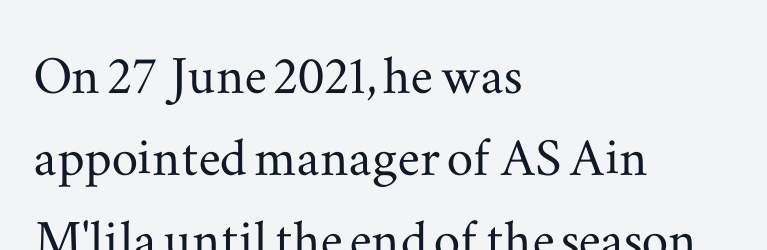
Clear beneath every line of the passage. The paragraph shown leans on its left margin. Does the lettering tilt? It doesn't — this is upright. You could not count columns in this text — the font is proportionally spaced. No extra tracking has been applied to these lines.
